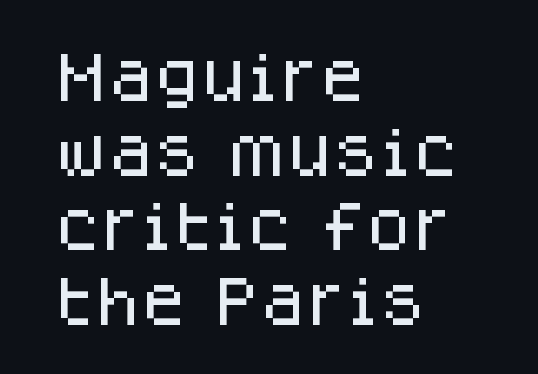
The type is set solid horizontally, with unmodified tracking. Nope, not italic — everything's standing straight. Note the varied advance widths — an 'i' is clearly narrower than an 'm'. Font category for this specimen: sans-serif. Where is the straight margin? On the left.
